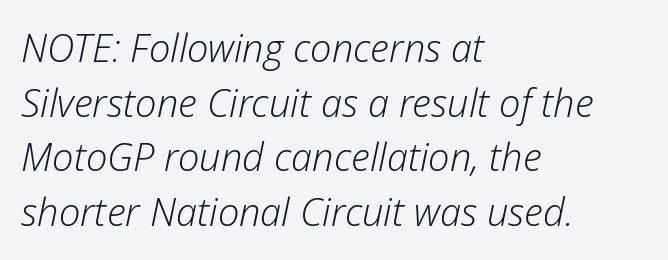
Q: Is the text bold? A: No.
Q: Is the text italic (slanted)? A: Yes, it leans right by about 12 degrees.
Q: Is the text underlined? A: No.
Q: How is the paragraph aligned? A: Left-aligned.
Q: Is the spacing between letters normal or unusually wide? A: Normal.
Q: Is the spacing between lines tight, normal or loose? A: Normal.
Q: Width (condensed, normal, or wide)? A: Normal.
Q: Stroke contrast? A: Low.
Q: x-height? A: Medium.
Q: Monospaced? A: No.
